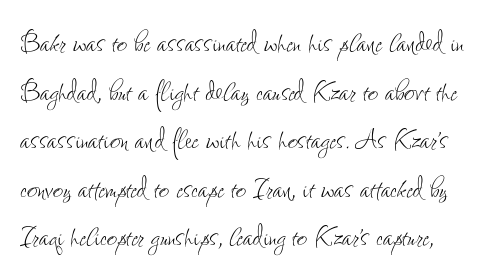
{"bold": "no", "weight": "thin", "width": "condensed", "stroke_contrast": "low", "x_height": "small", "monospaced": "no", "underline": "no", "line_spacing": "normal", "line_spacing_ratio": 1.35, "letter_spacing": "normal", "letter_spacing_em": 0.0, "glyph_px": 36}
